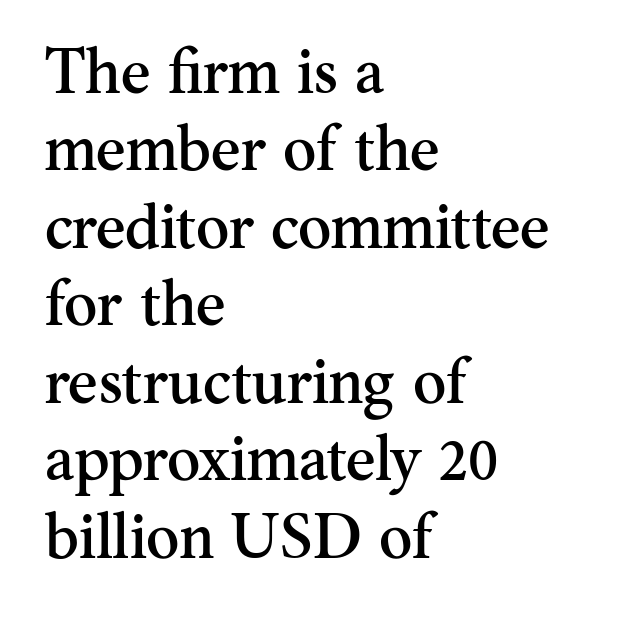
{"serif": "yes", "italic": "no", "width": "normal", "stroke_contrast": "medium", "x_height": "small", "monospaced": "no", "underline": "no", "align": "left", "line_spacing_ratio": 1.23, "letter_spacing": "normal", "letter_spacing_em": 0.0, "glyph_px": 63}
